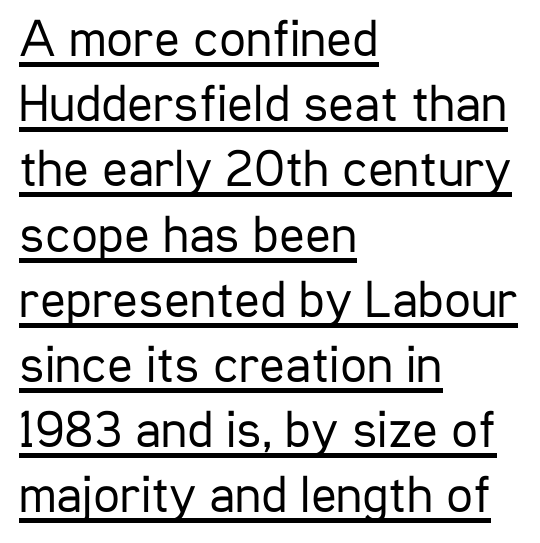
Examine the stroke ends and you'll find no serifs. Counters stay open thanks to moderate or lighter strokes. No italicization has been applied; the sample stays upright. Here the glyphs are tracked normally, forming tight word shapes. The words here are underlined. These lines are rendered in a variable-pitch font.
